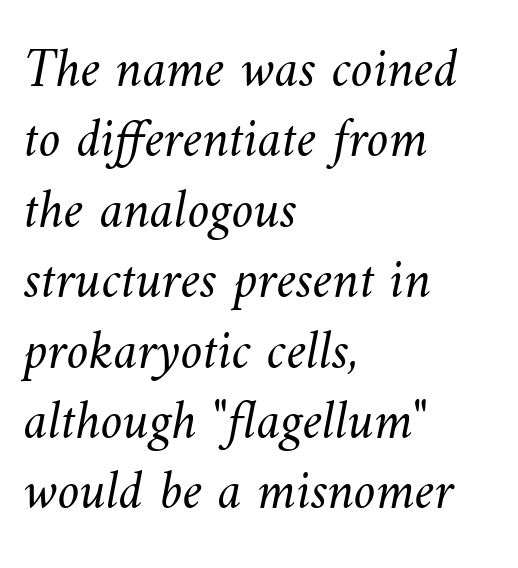
The image shows 55 px light type; set left-aligned, normal line spacing (1.28x), normal letter spacing, not underlined; medium stroke contrast and a small x-height.
